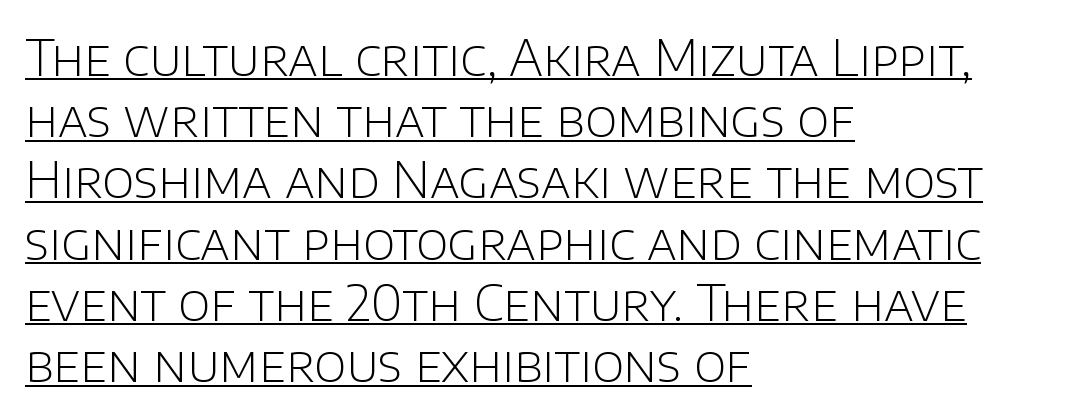
This rendering uses left alignment, leaving the right contour irregular. This block has exactly the height ordinary leading produces. The specimen includes a rule beneath the text block's lines. Varying glyph widths throughout — classic text-font behaviour.
